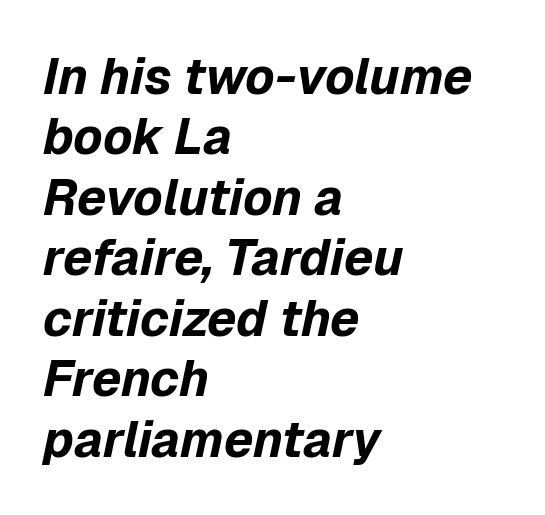
Q: Is the text bold? A: Yes.
Q: Is the text italic (slanted)? A: Yes, it leans right by about 12 degrees.
Q: Is the text underlined? A: No.
Q: How is the paragraph aligned? A: Left-aligned.
Q: Is the spacing between letters normal or unusually wide? A: Normal.
Q: Width (condensed, normal, or wide)? A: Normal.
Q: Stroke contrast? A: Low.
Q: x-height? A: Medium.
Q: Monospaced? A: No.
